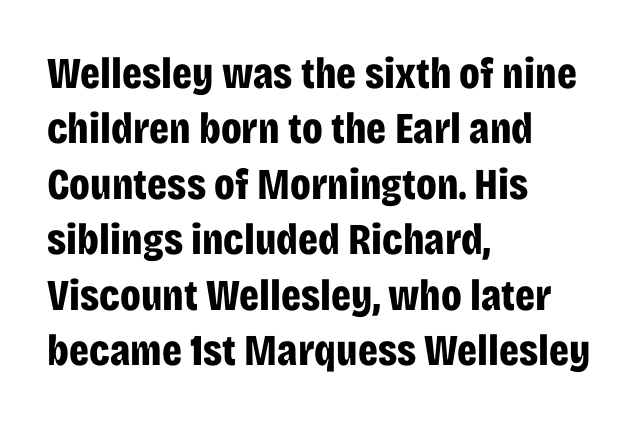
Short note: letters normally spaced. Regarding serifs, this sample does without them. Bold? Absolutely — the strokes are thick and heavy. The ragged edge is on the right, which tells us the setting is flush left.
